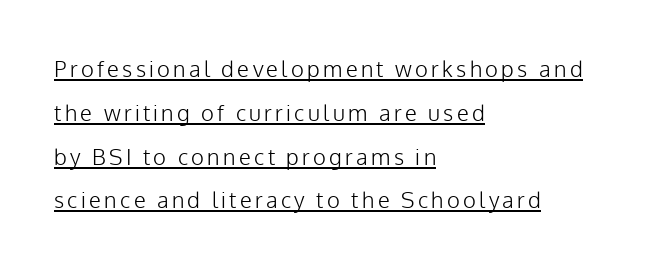
Q: Is the text bold? A: No.
Q: Is the text italic (slanted)? A: No, it is upright.
Q: Is the text underlined? A: Yes.
Q: How is the paragraph aligned? A: Left-aligned.
Q: Is the spacing between lines tight, normal or loose? A: Loose.
